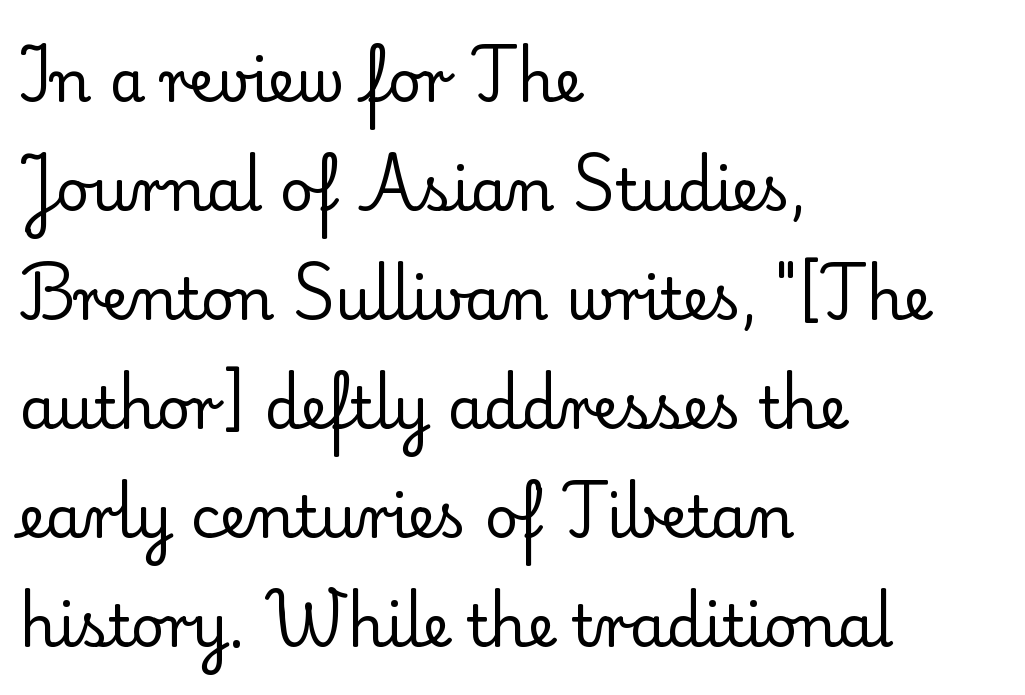
{"serif": "yes", "italic": "no", "bold": "no", "weight": "regular", "width": "normal", "stroke_contrast": "low", "x_height": "small", "monospaced": "no", "underline": "no", "align": "left", "line_spacing_ratio": 1.88, "letter_spacing": "normal", "letter_spacing_em": 0.0, "glyph_px": 58}
